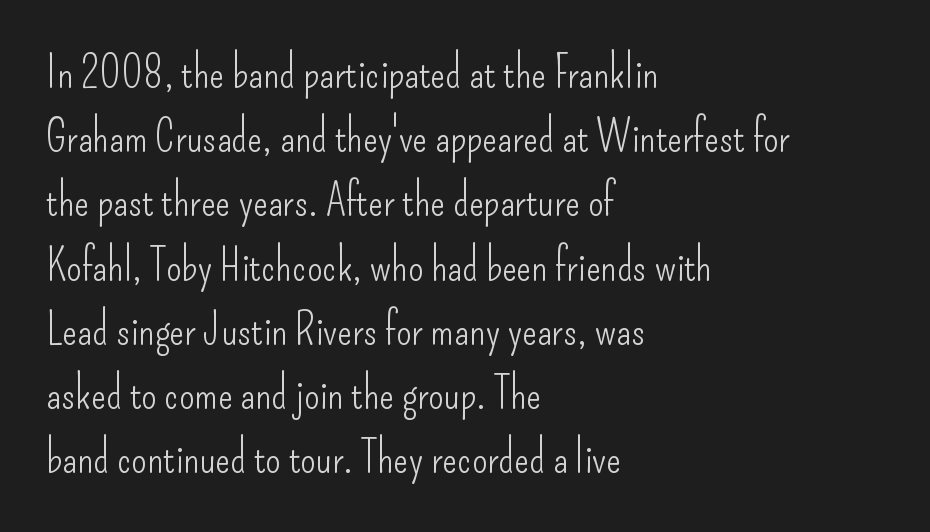
The image shows 44 px light, condensed sans-serif type, upright; set left-aligned, normal line spacing (1.46x), normal letter spacing, not underlined; low stroke contrast and a small x-height.
